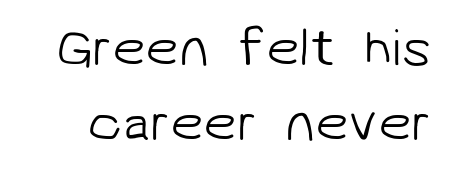
Q: Is the text bold? A: No.
Q: Is the typeface a serif or a sans-serif typeface? A: Sans-serif.
Q: Is the text underlined? A: No.
Q: Is the spacing between letters normal or unusually wide? A: Normal.
Q: Is the spacing between lines tight, normal or loose? A: Normal.
Q: Width (condensed, normal, or wide)? A: Normal.
Q: Stroke contrast? A: Low.
Q: x-height? A: Medium.
Q: Monospaced? A: No.
